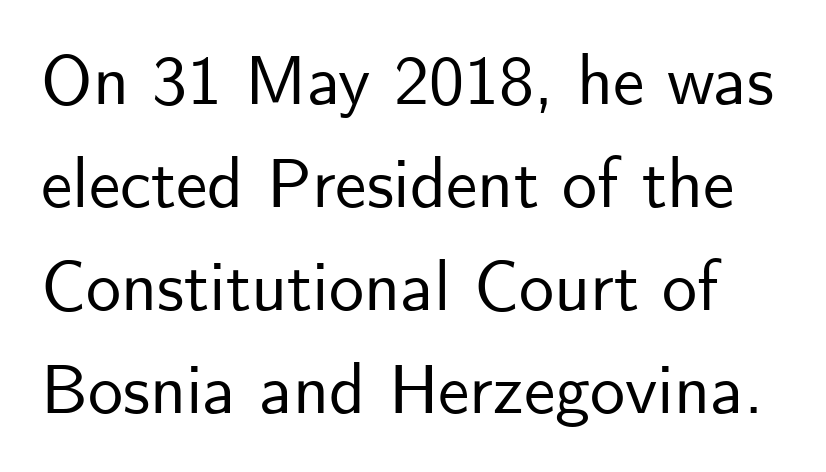
Designer's note — italics off, roman on. Spacing verdict: proportional, widths tailored to each character. Type style note: lacks serifs. The baseline area is clear. A typesetter would call this zero additional tracking.
